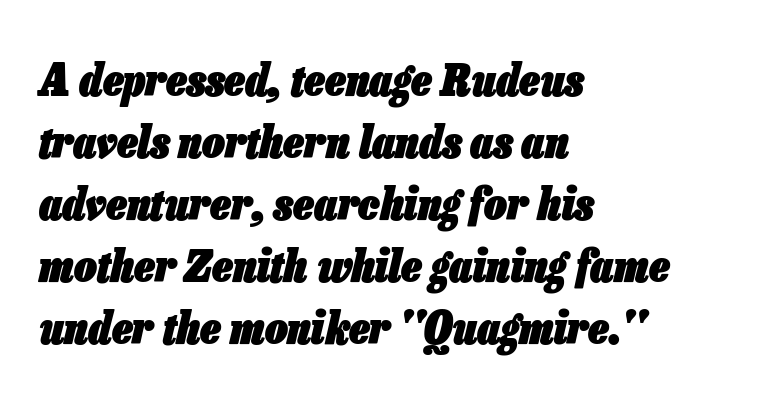
{"italic": "yes", "lean": "right", "slant_degrees": 13, "bold": "yes", "weight": "heavy", "width": "condensed", "stroke_contrast": "low", "x_height": "medium", "monospaced": "no", "underline": "no", "align": "left", "line_spacing": "normal", "line_spacing_ratio": 1.38, "letter_spacing": "normal", "letter_spacing_em": 0.0, "glyph_px": 45}
